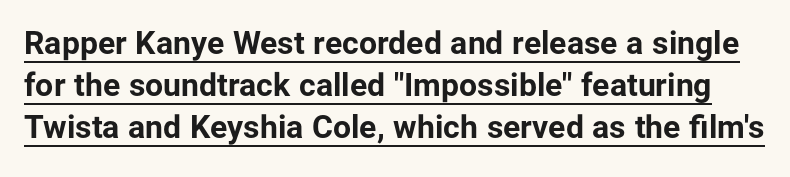
The image shows 32 px bold sans-serif type, upright; set normal line spacing (1.31x), normal letter spacing, underlined; low stroke contrast and a medium x-height.
